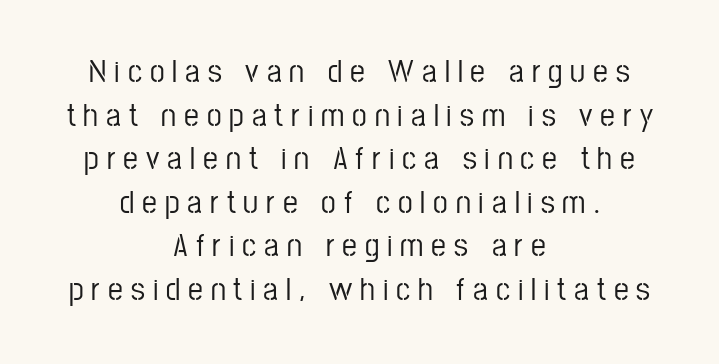
The image shows 33 px condensed sans-serif type, upright; set centered, normal line spacing (1.32x), unusually wide letter spacing (+0.24 em), not underlined; low stroke contrast and a medium x-height.
